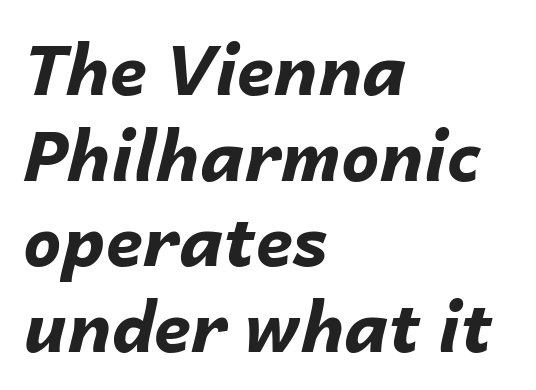
Q: Is the text bold? A: Yes.
Q: Is the text italic (slanted)? A: Yes, it leans right by about 14 degrees.
Q: Is the text underlined? A: No.
Q: How is the paragraph aligned? A: Left-aligned.
Q: Is the spacing between letters normal or unusually wide? A: Normal.
Q: Is the spacing between lines tight, normal or loose? A: Normal.
Q: Width (condensed, normal, or wide)? A: Normal.
Q: Stroke contrast? A: Low.
Q: x-height? A: Medium.
Q: Monospaced? A: No.
